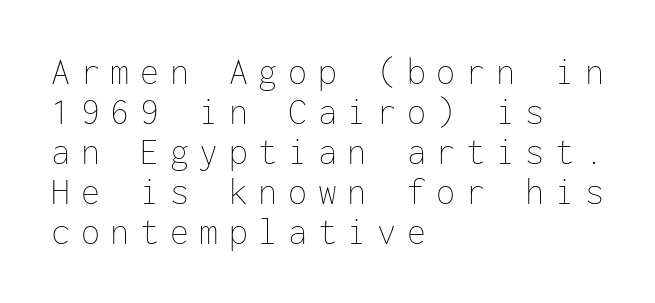
The image shows 38 px thin type, upright, monospaced; set left-aligned, tight line spacing (1.05x), unusually wide letter spacing (+0.28 em), not underlined; low stroke contrast and a medium x-height.
